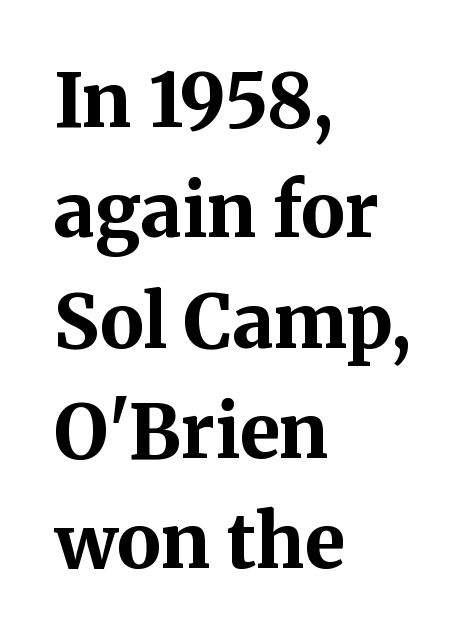
Spacing verdict: proportional, widths tailored to each character. The passage is arranged the way most books set body copy — flush left. Plain, unruled lines of type. The passage shown is typeset with a serif family.
